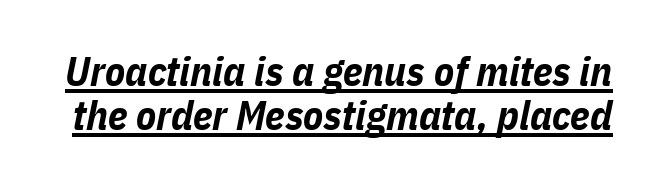
Q: Is the text bold? A: Yes.
Q: Is the text italic (slanted)? A: Yes, it leans right by about 11 degrees.
Q: Is the text underlined? A: Yes.
Q: Is the spacing between letters normal or unusually wide? A: Normal.
Q: Is the spacing between lines tight, normal or loose? A: Tight.
Q: Width (condensed, normal, or wide)? A: Condensed.
Q: Stroke contrast? A: Low.
Q: x-height? A: Medium.
Q: Monospaced? A: No.
